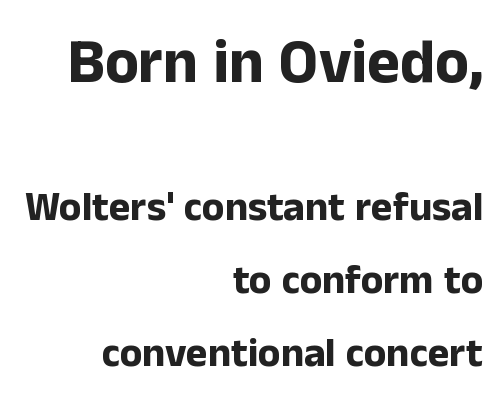
The characters display no serif detailing; their extremities are plain. No extra tracking has been applied to these lines. Scale decreases going downward across the two blocks. Its strokes are broad and dark, the hallmark of bold type.
